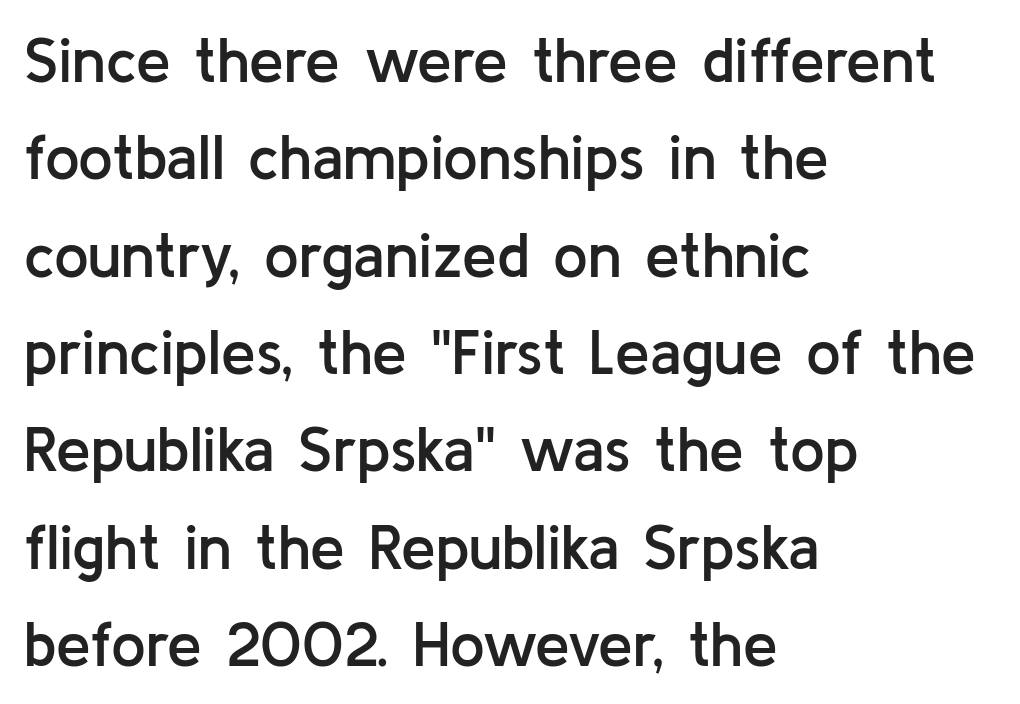
The image shows 62 px semibold sans-serif type, upright; set left-aligned, normal line spacing (1.57x), normal letter spacing, not underlined; low stroke contrast and a medium x-height.
